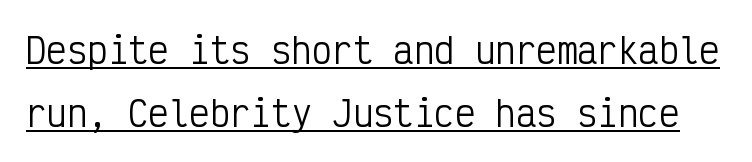
The image shows 34 px regular-weight, condensed sans-serif type, upright, monospaced; set line spacing 1.85x, normal letter spacing, underlined; low stroke contrast and a medium x-height.
